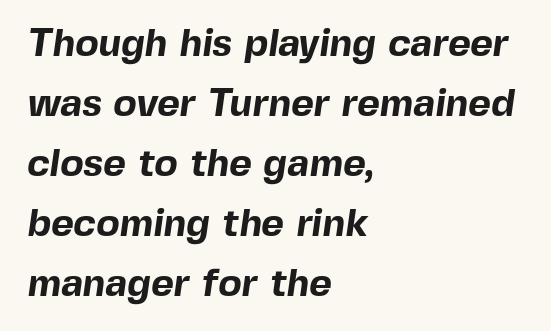
{"serif": "no", "bold": "yes", "weight": "bold", "width": "normal", "x_height": "medium", "monospaced": "no", "underline": "no", "align": "left", "line_spacing": "normal", "line_spacing_ratio": 1.54, "letter_spacing": "normal", "letter_spacing_em": 0.0, "glyph_px": 39}
